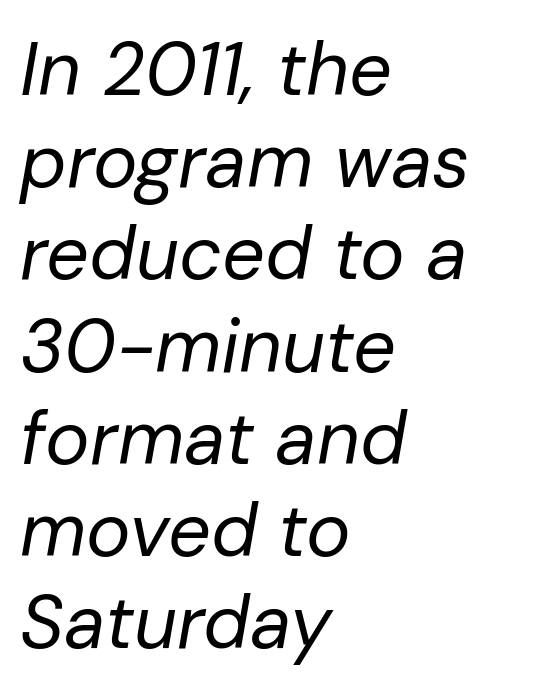
Check under the words: just untouched page. The weight would be labelled regular, book, light, or lighter still. These lines keep a tight, regular rhythm from letter to letter. The text carries the slant typical of an italic or oblique font. These lines stack with their left ends in a neat column.
